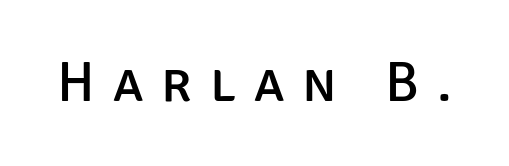
Q: Is the text italic (slanted)? A: No, it is upright.
Q: Is the typeface a serif or a sans-serif typeface? A: Sans-serif.
Q: Is the text underlined? A: No.
Q: Is the spacing between letters normal or unusually wide? A: Unusually wide.
Q: Width (condensed, normal, or wide)? A: Normal.
Q: Stroke contrast? A: Low.
Q: x-height? A: Large.
Q: Monospaced? A: No.
